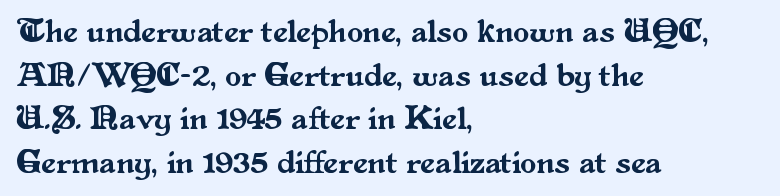
{"serif": "yes", "italic": "no", "width": "normal", "stroke_contrast": "medium", "x_height": "small", "monospaced": "no", "underline": "no", "align": "left", "line_spacing": "normal", "line_spacing_ratio": 1.32, "letter_spacing": "normal", "letter_spacing_em": 0.0, "glyph_px": 33}
